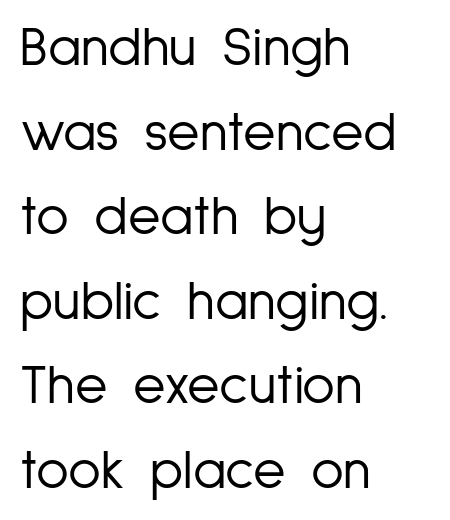
The image shows 56 px light, condensed sans-serif type, upright; set left-aligned, normal line spacing (1.51x), normal letter spacing, not underlined; low stroke contrast and a medium x-height.
